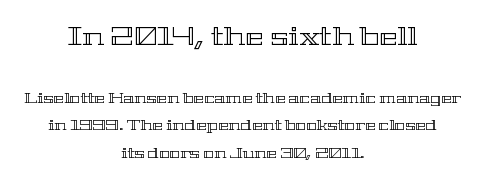
{"italic": "no", "underline": "no", "align": "center", "line_spacing": "loose", "line_spacing_ratio": 1.96, "letter_spacing": "normal", "letter_spacing_em": 0.0, "larger_block": "first", "size_ratio": 1.79, "glyph_px": 25}
